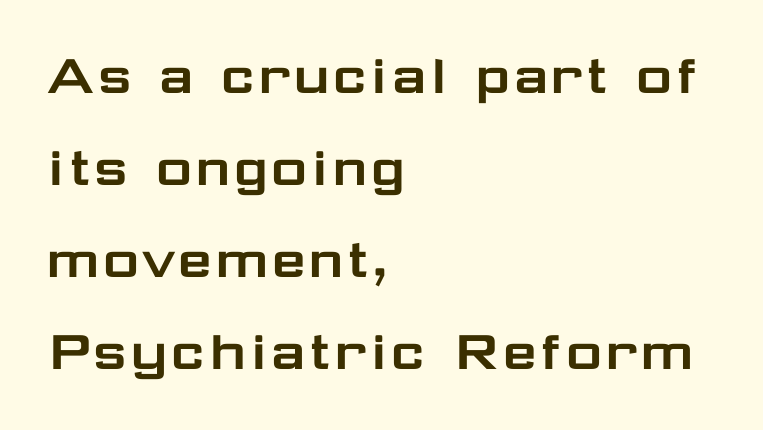
{"serif": "no", "italic": "no", "width": "wide", "stroke_contrast": "low", "x_height": "medium", "monospaced": "no", "underline": "no", "align": "left", "line_spacing": "normal", "line_spacing_ratio": 1.46, "letter_spacing": "normal", "letter_spacing_em": 0.0, "glyph_px": 63}
